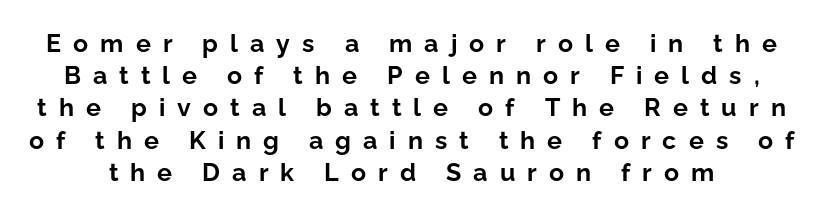
The image shows 25 px bold type, upright; set normal line spacing (1.29x), unusually wide letter spacing (+0.48 em), not underlined.
